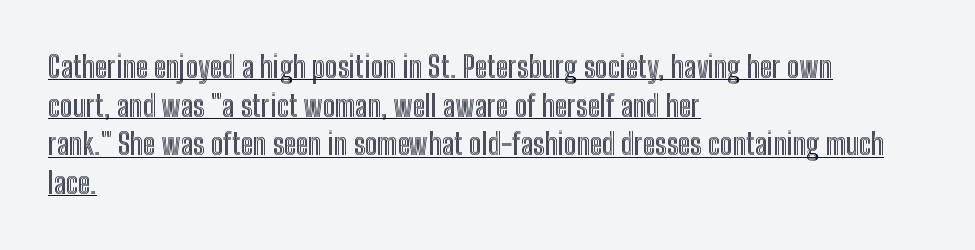
{"italic": "no", "width": "condensed", "x_height": "medium", "monospaced": "no", "underline": "yes", "align": "left", "line_spacing": "normal", "line_spacing_ratio": 1.29, "letter_spacing": "normal", "letter_spacing_em": 0.0, "glyph_px": 30}
